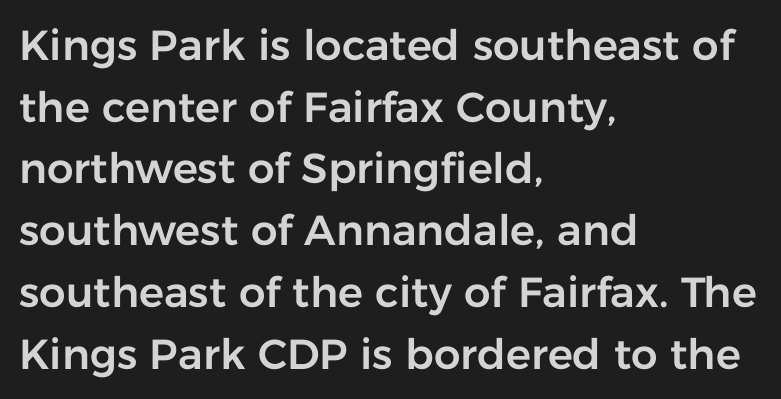
The image shows 42 px sans-serif type, upright; set left-aligned, normal line spacing (1.47x), normal letter spacing, not underlined; low stroke contrast and a medium x-height.
